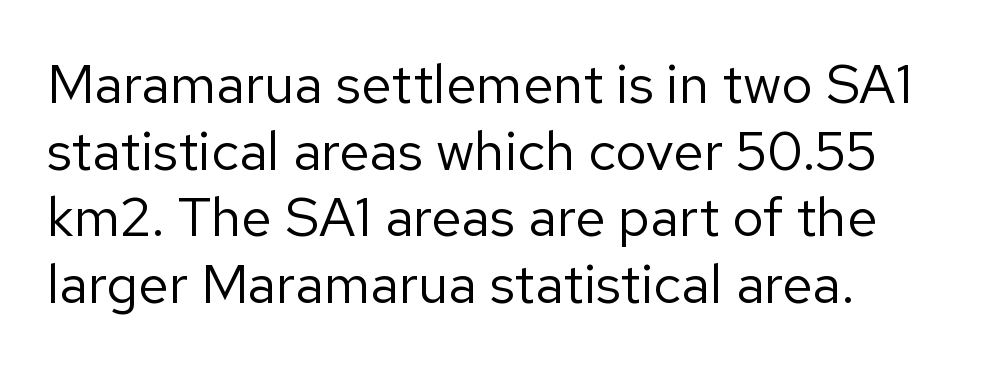
{"serif": "no", "italic": "no", "bold": "no", "weight": "regular", "width": "normal", "stroke_contrast": "low", "x_height": "medium", "monospaced": "no", "underline": "no", "line_spacing_ratio": 1.21, "letter_spacing": "normal", "letter_spacing_em": 0.0, "glyph_px": 55}
